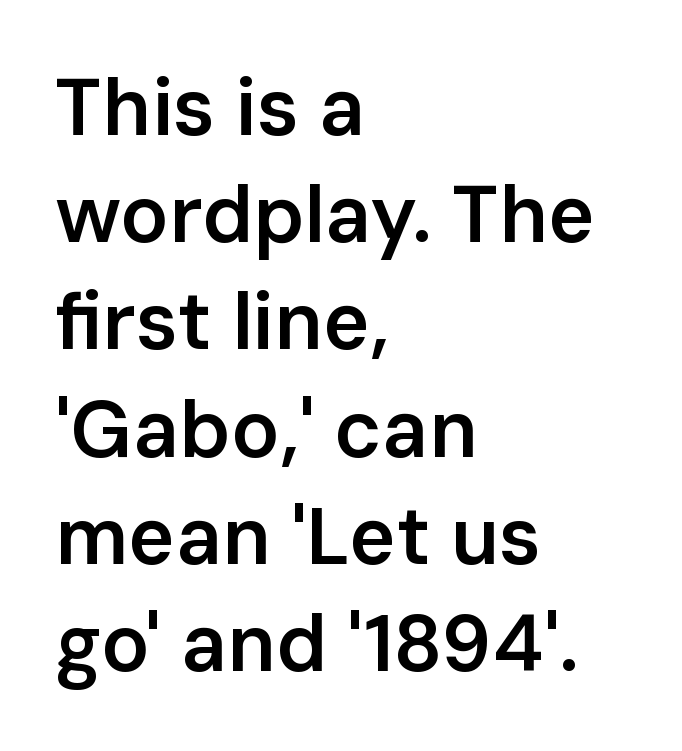
Note the varied advance widths — an 'i' is clearly narrower than an 'm'. Words float on clear page, feet unadorned. The letters carry no serifs — their stems end cleanly without finishing strokes. When letters stand straight like this, we call the style roman or upright. Every row of glyphs begins at an identical x-position on the left. Notice how descenders clear the ascenders below comfortably — that's standard leading.
